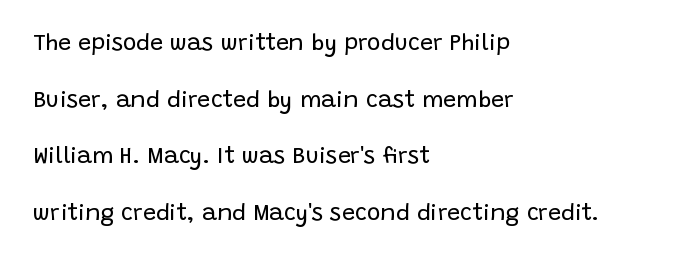
Students, note that the glyphs here touch the page at normal intervals. No extra ink here — the face is not bold. Check under the words: just untouched page. This sample trades compactness for vertical openness between lines. Does the copy run flush right? No — it runs flush left.
